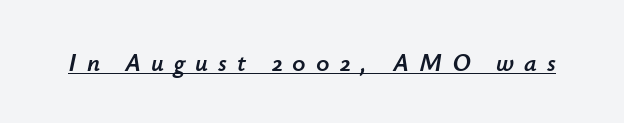
A typographer would call this underscored text. Look at the tracking — it's clearly loosened, letters drifting apart. Does the lettering tilt? It does — this is italic.
